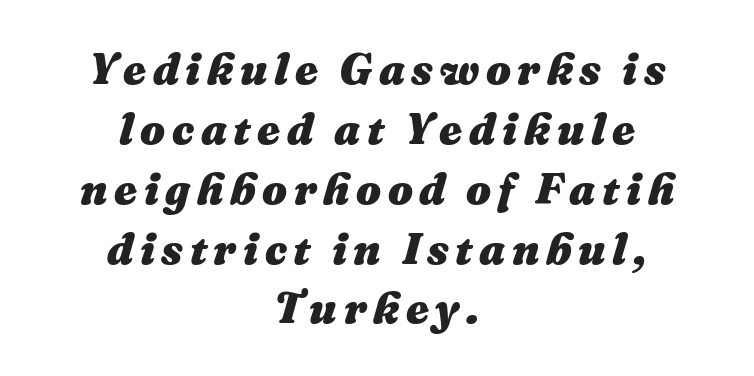
{"italic": "yes", "lean": "right", "slant_degrees": 16, "bold": "yes", "weight": "heavy", "width": "normal", "stroke_contrast": "medium", "x_height": "medium", "monospaced": "no", "underline": "no", "align": "center", "line_spacing": "normal", "line_spacing_ratio": 1.36, "glyph_px": 44}
